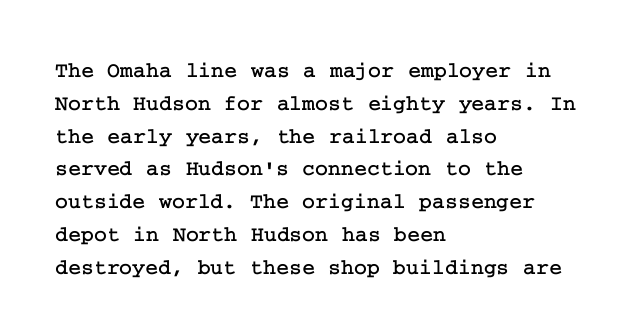
The specimen omits any rule beneath the text block's lines. Is the letter spacing exaggerated? No — it looks like the ordinary default. The typography opts for an upright posture over an oblique one. The rag falls on the right side of this text block. Baseline-to-baseline distance is the conventional proportion of letter height.
